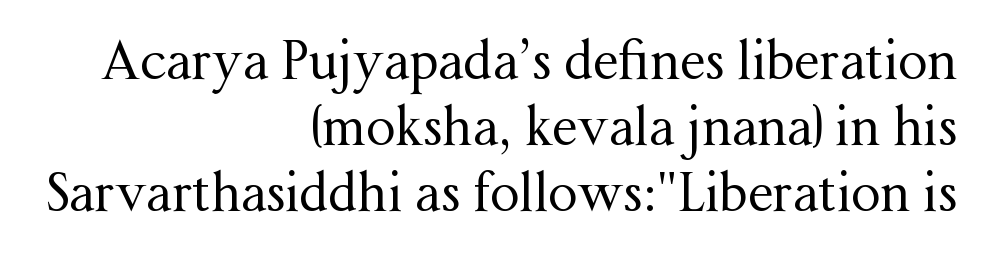
The image shows 52 px regular-weight serif type, upright; set right-aligned, normal line spacing (1.27x), normal letter spacing, not underlined; medium stroke contrast and a medium x-height.
